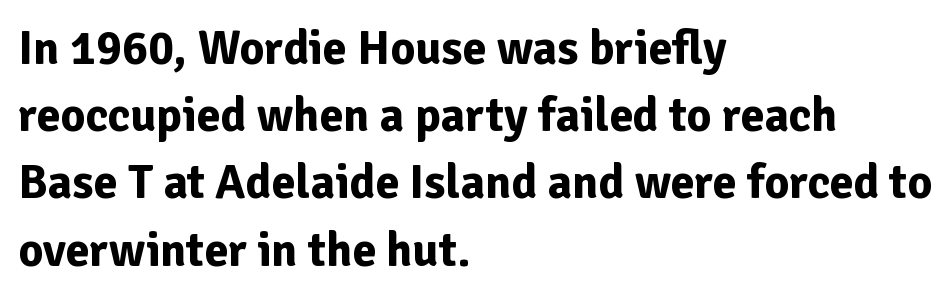
Q: Is the text bold? A: Yes.
Q: Is the text italic (slanted)? A: No, it is upright.
Q: Is the typeface a serif or a sans-serif typeface? A: Sans-serif.
Q: Is the text underlined? A: No.
Q: How is the paragraph aligned? A: Left-aligned.
Q: Is the spacing between letters normal or unusually wide? A: Normal.
Q: Is the spacing between lines tight, normal or loose? A: Normal.
Q: Width (condensed, normal, or wide)? A: Normal.
Q: Stroke contrast? A: Low.
Q: x-height? A: Medium.
Q: Monospaced? A: No.
